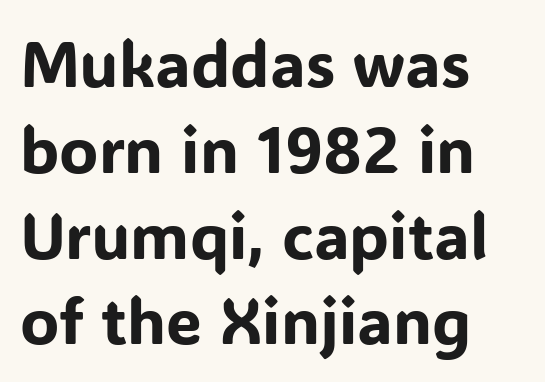
The passage shown has conventional tracking throughout. The words here are not underlined. The ragged edge is on the right, which tells us the setting is flush left. Ascenders rise straight up at ninety degrees. One glance says typical: line gaps are just what's usual.
